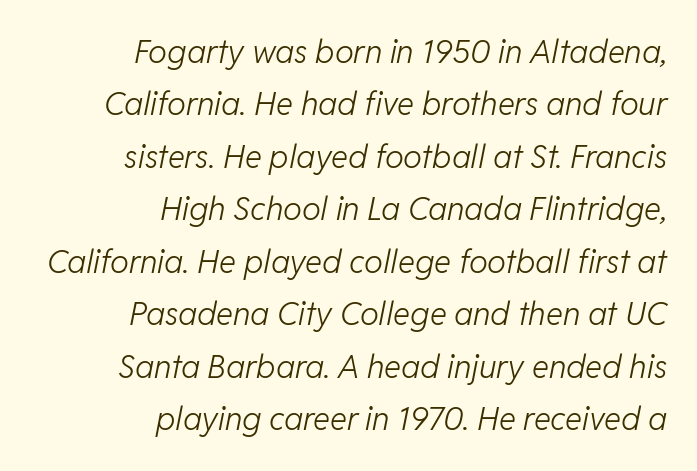
{"italic": "yes", "lean": "right", "slant_degrees": 11, "bold": "no", "weight": "light", "width": "normal", "stroke_contrast": "low", "x_height": "medium", "monospaced": "no", "underline": "no", "align": "right", "line_spacing": "normal", "line_spacing_ratio": 1.64, "letter_spacing": "normal", "letter_spacing_em": 0.0, "glyph_px": 32}
